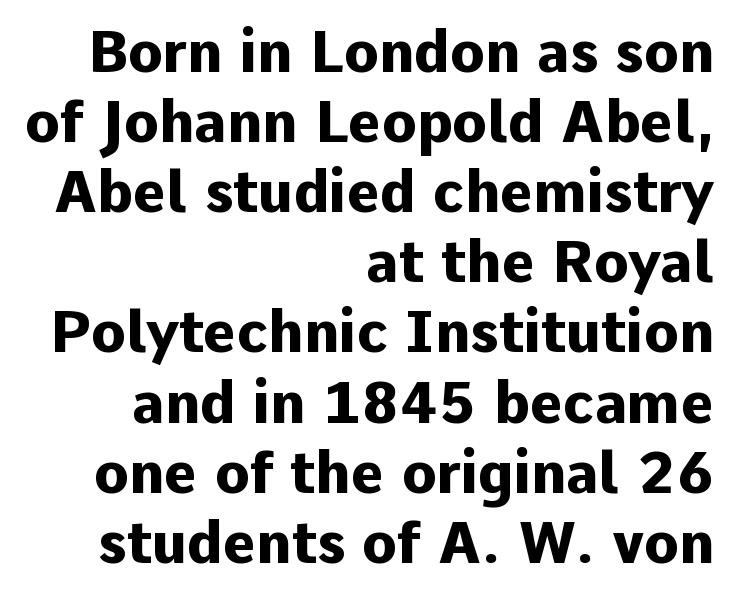
The face used here is a sans, in the tradition of grotesques and geometrics. Characters follow at the spacing the type designer built in. Typesetter's note: full bold, strokes at maximum text heaviness. In terms of posture, this sample is upright. Is this a fixed-width face? No — the glyphs have proportional, varying widths.
